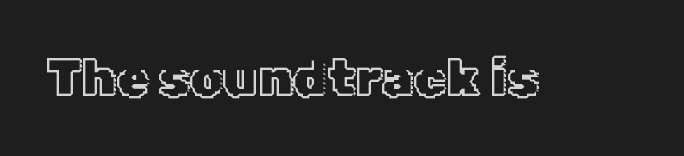
The image shows 52 px text type, upright; set normal letter spacing, not underlined; a medium x-height.
